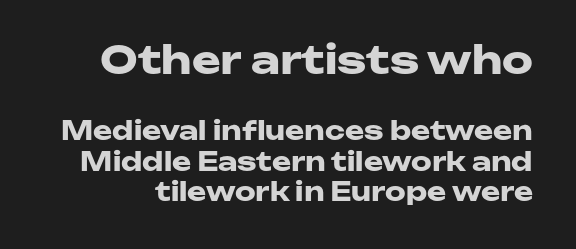
Q: Is the text bold? A: Yes.
Q: Is the text italic (slanted)? A: No, it is upright.
Q: Is the typeface a serif or a sans-serif typeface? A: Sans-serif.
Q: Is the text underlined? A: No.
Q: Is the spacing between letters normal or unusually wide? A: Normal.
Q: Which block of text is set in a larger size, the first (top) or the second (bottom)? A: The first (top) one.
Q: Width (condensed, normal, or wide)? A: Wide.
Q: Stroke contrast? A: Low.
Q: x-height? A: Medium.
Q: Monospaced? A: No.
